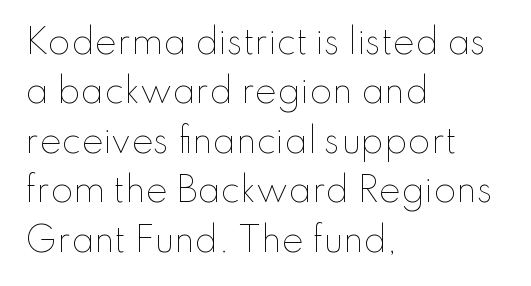
Do the characters align in a grid? No, the font is proportional. Here the glyphs are tracked normally, forming tight word shapes. The leading is moderate, giving the passage an even texture. This sample uses an upright cut, with every glyph sitting square on the baseline. The weight tops out at a normal text grade. The typesetter chose a ragged-right arrangement here.
